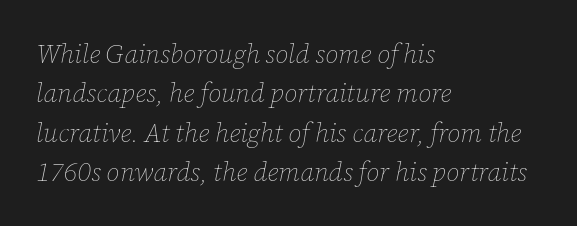
{"italic": "yes", "lean": "right", "slant_degrees": 12, "bold": "no", "underline": "no", "align": "left", "line_spacing": "normal", "line_spacing_ratio": 1.51, "letter_spacing": "normal", "letter_spacing_em": 0.0, "glyph_px": 26}
